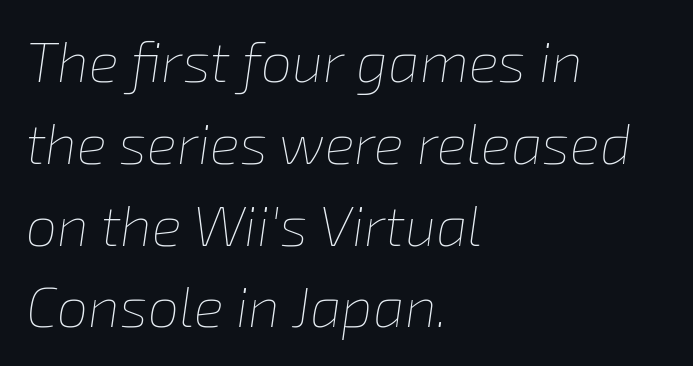
The image shows 56 px thin type, italic (leaning right); set left-aligned, normal line spacing (1.46x), normal letter spacing, not underlined; low stroke contrast and a medium x-height.
